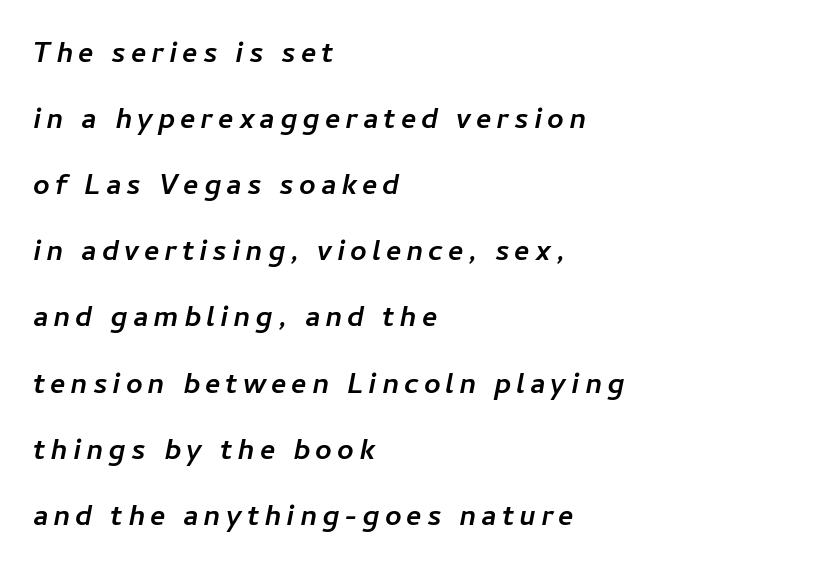
{"italic": "yes", "lean": "right", "slant_degrees": 11, "bold": "yes", "weight": "semibold", "width": "normal", "stroke_contrast": "low", "x_height": "medium", "monospaced": "no", "underline": "no", "align": "left", "line_spacing": "loose", "line_spacing_ratio": 2.28, "glyph_px": 29}
